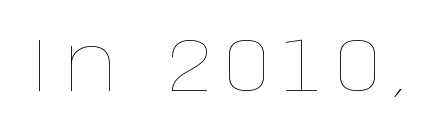
The face used here is proportionally spaced, like ordinary book or web type. The foot of each line stays bare and open. Is this a heavy cut? Hardly; it is regular or lighter. The letters stand straight up with perfectly vertical stems.
